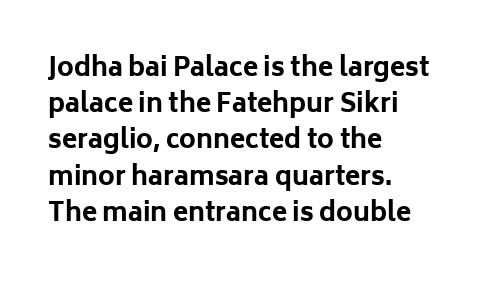
Q: Is the text bold? A: Yes.
Q: Is the text italic (slanted)? A: No, it is upright.
Q: Is the text underlined? A: No.
Q: How is the paragraph aligned? A: Left-aligned.
Q: Is the spacing between letters normal or unusually wide? A: Normal.
Q: Is the spacing between lines tight, normal or loose? A: Normal.
